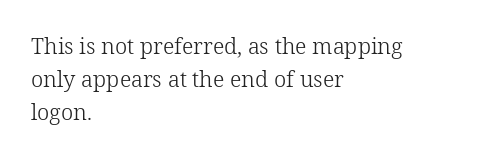
{"italic": "no", "bold": "no", "underline": "no", "align": "left", "line_spacing": "normal", "line_spacing_ratio": 1.5, "letter_spacing": "normal", "letter_spacing_em": 0.0, "glyph_px": 22}
